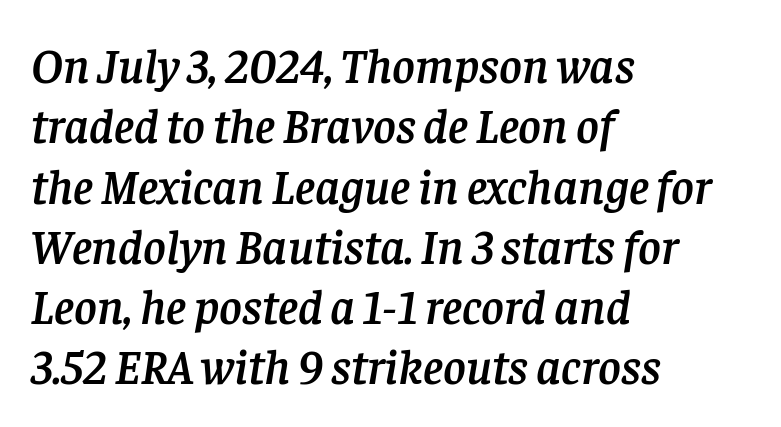
You can tell from the footed stems that serif type was used. The zone under the glyphs is completely vacant. The rendering uses natural spacing where letterforms have individual widths. Tracking value appears to be zero — textbook default spacing.
